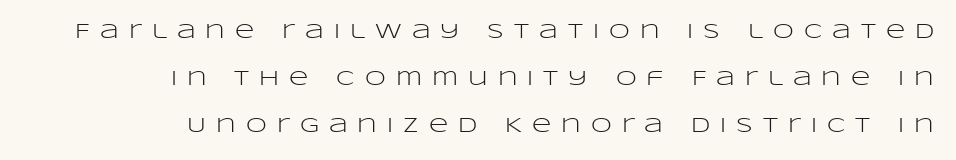
The image shows 21 px text type, upright; set right-aligned, loose line spacing (2.24x), unusually wide letter spacing (+0.48 em), not underlined.
